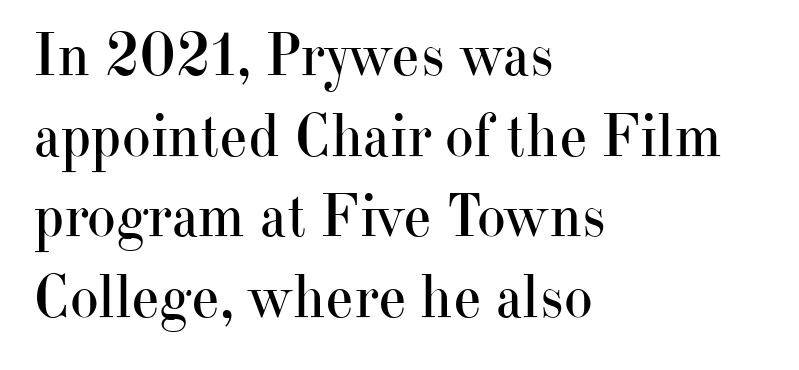
Q: Is the text bold? A: No.
Q: Is the text italic (slanted)? A: No, it is upright.
Q: Is the typeface a serif or a sans-serif typeface? A: Serif.
Q: Is the text underlined? A: No.
Q: How is the paragraph aligned? A: Left-aligned.
Q: Is the spacing between letters normal or unusually wide? A: Normal.
Q: Is the spacing between lines tight, normal or loose? A: Normal.
Q: Width (condensed, normal, or wide)? A: Normal.
Q: Stroke contrast? A: High.
Q: x-height? A: Small.
Q: Monospaced? A: No.
